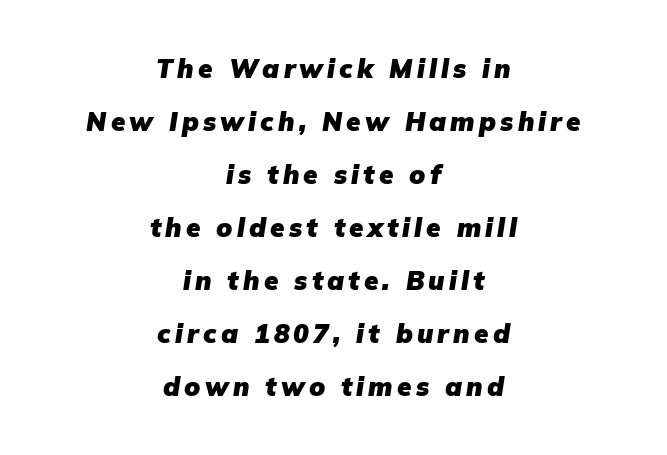
Every character sits at an angle, as italics do. These lines stack symmetrically, like a column narrowing and widening about its center. What's the leading like? Stretched, with rows far apart. Heavy, bold letterforms. The specimen omits any rule beneath the text block's lines.
